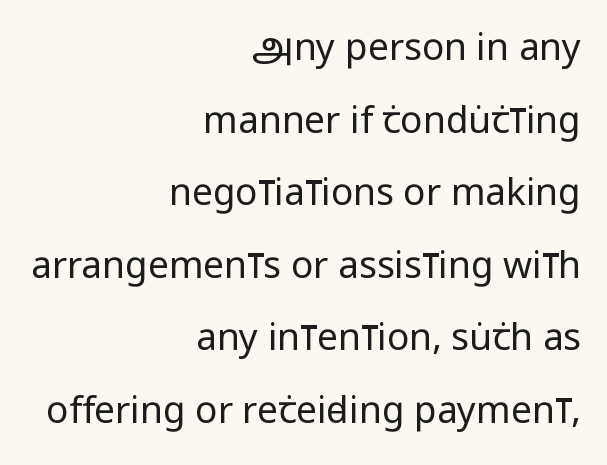
Q: Is the text bold? A: No.
Q: Is the text italic (slanted)? A: No, it is upright.
Q: Is the typeface a serif or a sans-serif typeface? A: Sans-serif.
Q: Is the text underlined? A: No.
Q: How is the paragraph aligned? A: Right-aligned.
Q: Is the spacing between letters normal or unusually wide? A: Normal.
Q: Is the spacing between lines tight, normal or loose? A: Loose.
Q: Width (condensed, normal, or wide)? A: Condensed.
Q: Stroke contrast? A: Low.
Q: x-height? A: Large.
Q: Monospaced? A: No.
